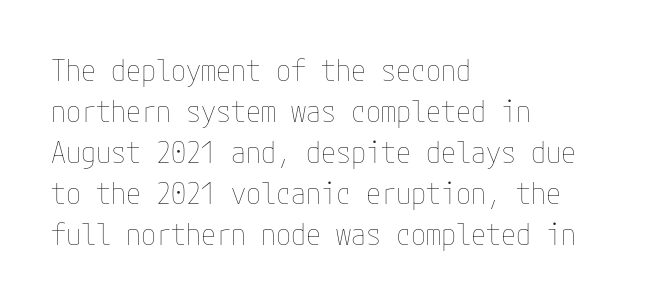
Q: Is the text bold? A: No.
Q: Is the text italic (slanted)? A: No, it is upright.
Q: Is the text underlined? A: No.
Q: How is the paragraph aligned? A: Left-aligned.
Q: Is the spacing between letters normal or unusually wide? A: Normal.
Q: Is the spacing between lines tight, normal or loose? A: Normal.
Q: Width (condensed, normal, or wide)? A: Condensed.
Q: Stroke contrast? A: Low.
Q: x-height? A: Medium.
